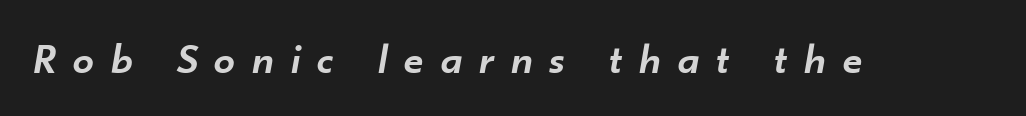
Q: Is the text bold? A: Semi-bold.
Q: Is the text italic (slanted)? A: Yes, it leans right by about 10 degrees.
Q: Is the text underlined? A: No.
Q: Is the spacing between letters normal or unusually wide? A: Unusually wide.
Q: Width (condensed, normal, or wide)? A: Normal.
Q: Stroke contrast? A: Low.
Q: x-height? A: Small.
Q: Monospaced? A: No.
